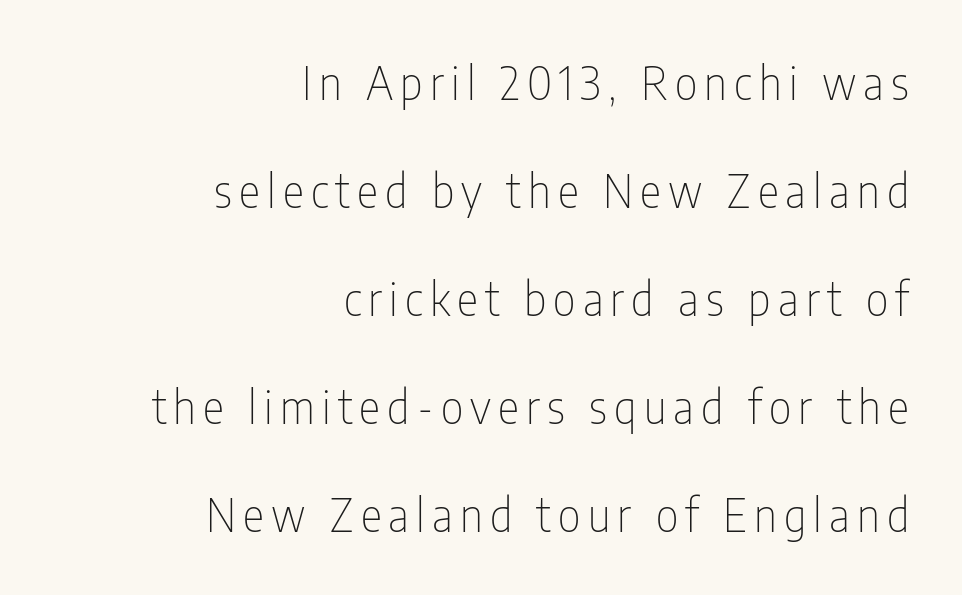
The image shows 45 px thin, condensed sans-serif type, upright; set right-aligned, loose line spacing (2.4x), not underlined; low stroke contrast and a medium x-height.
